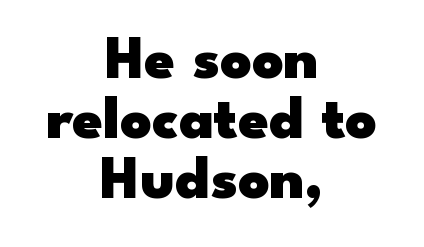
The image shows 61 px heavy, wide sans-serif type, upright; set centered, tight line spacing (0.98x), normal letter spacing, not underlined; low stroke contrast and a small x-height.
